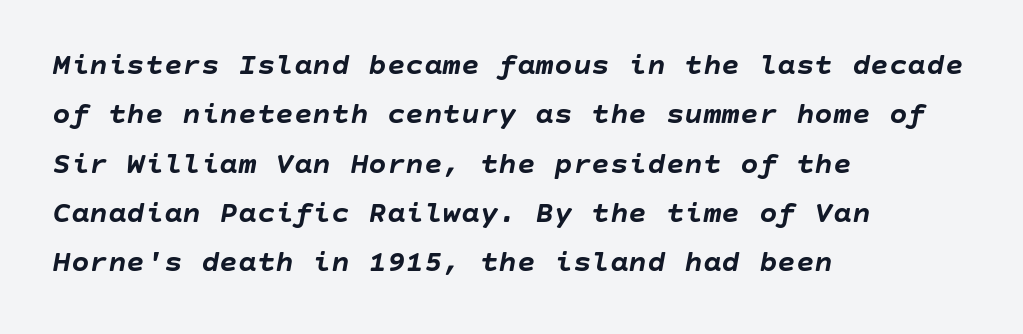
The image shows 31 px semibold type, italic (leaning right); set left-aligned, normal line spacing (1.59x), normal letter spacing, not underlined; low stroke contrast and a large x-height.
